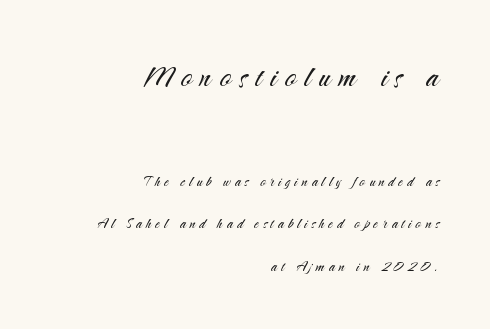
Leading: increased. Size hierarchy here favors the leading block over the trailing one. Glance below the letters and you will spot only blank space. Classification — sans serif. Words appear elongated and porous because spacing is wide.
